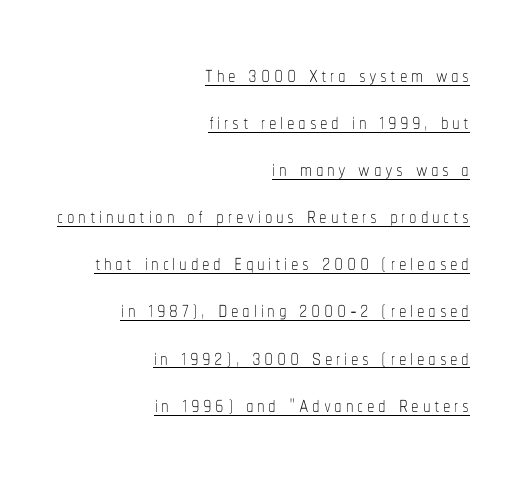
{"italic": "no", "bold": "no", "weight": "thin", "width": "condensed", "stroke_contrast": "low", "x_height": "medium", "monospaced": "no", "underline": "yes", "align": "right", "line_spacing": "normal", "line_spacing_ratio": 1.57, "glyph_px": 30}
